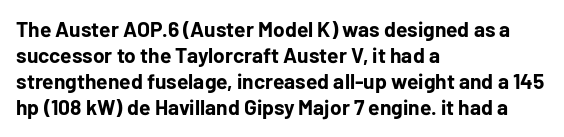
The strokes are fattened all the way to bold. Visually the block forms a straight wall on the left and a jagged coastline on the right. A typesetter would mark this as roman, not italic. The words here are not underlined.
